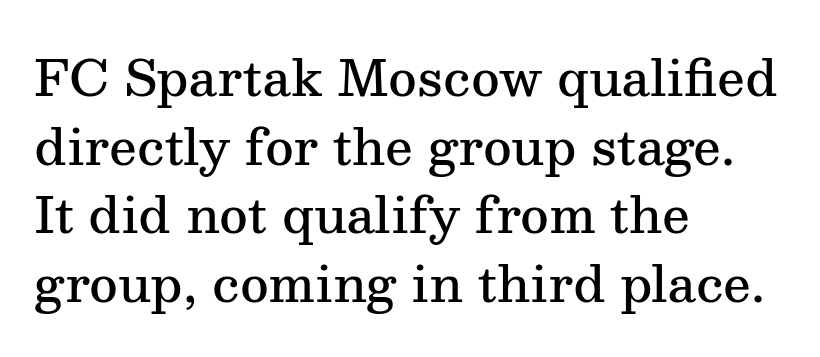
{"serif": "yes", "italic": "no", "bold": "semi", "weight": "semibold", "width": "normal", "stroke_contrast": "medium", "x_height": "medium", "monospaced": "no", "underline": "no", "align": "left", "line_spacing": "normal", "line_spacing_ratio": 1.4, "letter_spacing": "normal", "letter_spacing_em": 0.0, "glyph_px": 49}
